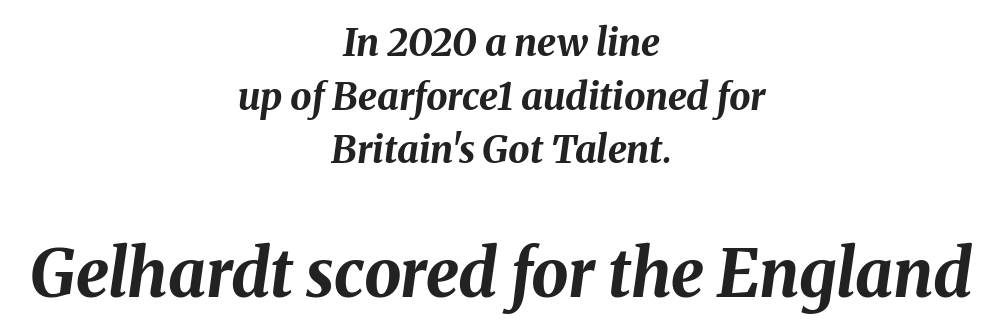
Q: Is the text bold? A: Yes.
Q: Is the text italic (slanted)? A: Yes, it leans right by about 8 degrees.
Q: Is the text underlined? A: No.
Q: How is the paragraph aligned? A: Centered.
Q: Is the spacing between letters normal or unusually wide? A: Normal.
Q: Is the spacing between lines tight, normal or loose? A: Normal.
Q: Which block of text is set in a larger size, the first (top) or the second (bottom)? A: The second (bottom) one.
Q: Width (condensed, normal, or wide)? A: Normal.
Q: Stroke contrast? A: Medium.
Q: x-height? A: Medium.
Q: Monospaced? A: No.
